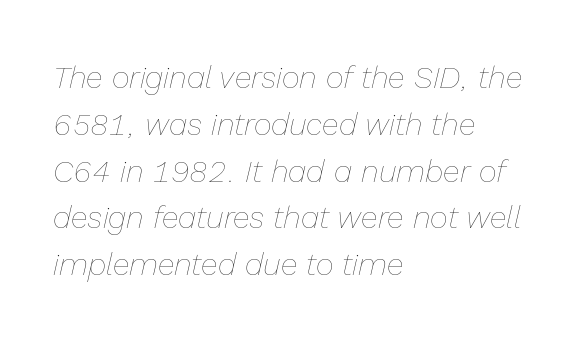
{"italic": "yes", "lean": "right", "slant_degrees": 13, "bold": "no", "weight": "thin", "width": "normal", "stroke_contrast": "low", "x_height": "medium", "monospaced": "no", "underline": "no", "align": "left", "line_spacing": "normal", "line_spacing_ratio": 1.51, "letter_spacing": "normal", "letter_spacing_em": 0.0, "glyph_px": 31}
